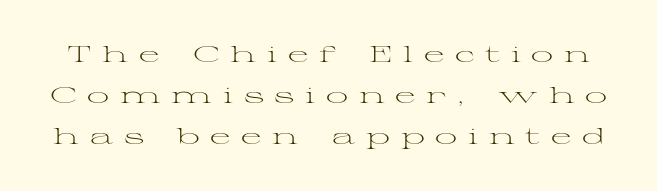
{"italic": "no", "bold": "no", "underline": "no", "line_spacing_ratio": 1.86, "letter_spacing": "wide", "letter_spacing_em": 0.49, "glyph_px": 22}
